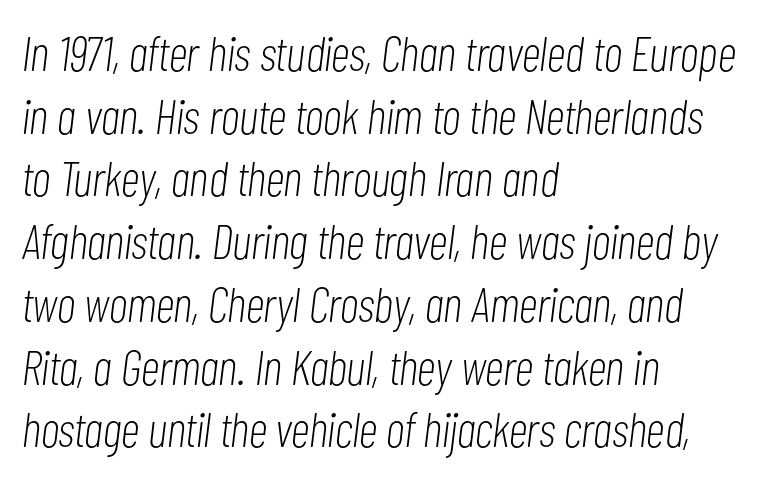
Q: Is the text bold? A: No.
Q: Is the text italic (slanted)? A: Yes, it leans right by about 7 degrees.
Q: Is the text underlined? A: No.
Q: How is the paragraph aligned? A: Left-aligned.
Q: Is the spacing between letters normal or unusually wide? A: Normal.
Q: Is the spacing between lines tight, normal or loose? A: Normal.
Q: Width (condensed, normal, or wide)? A: Condensed.
Q: Stroke contrast? A: Low.
Q: x-height? A: Medium.
Q: Monospaced? A: No.
